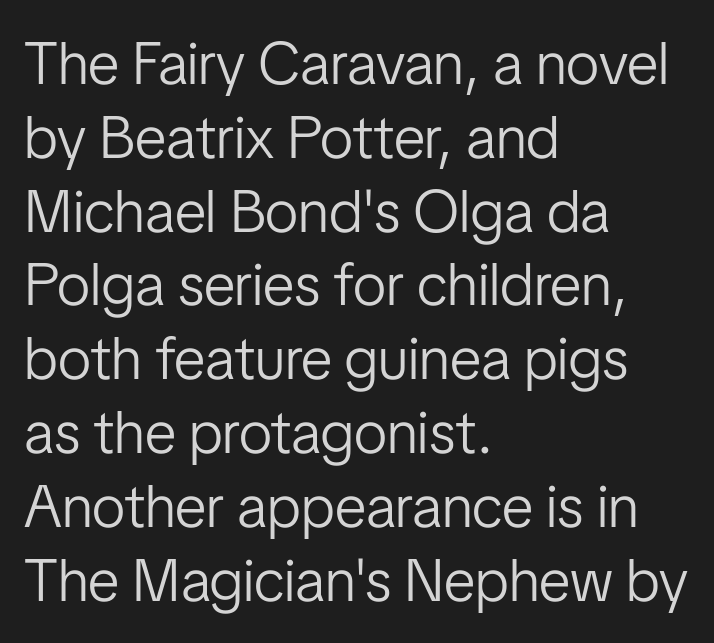
The image shows 60 px light, condensed sans-serif type, upright; set left-aligned, line spacing 1.23x, normal letter spacing, not underlined; low stroke contrast and a medium x-height.
